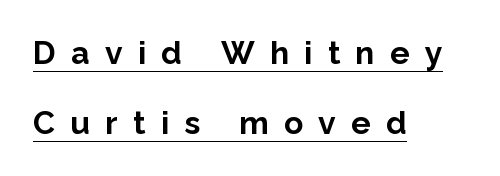
This sample has the flowing, uneven cadence of proportional lettering. If you drew a ruler down the left edge, every line would touch it. This is underlined copy, the kind a proofreader might mark for attention. Stroke terminals: plain, sans-serif. The specimen reads as upright at a glance.
